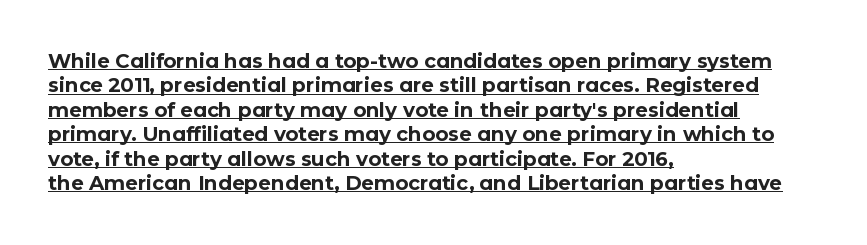
Does the weight exceed regular? Yes, all the way to bold. Rendered with straight, roman letterforms. Does extra space separate the letters? No, they use regular spacing. Caption: multi-line text, flush left, ragged right. Underlined type.
